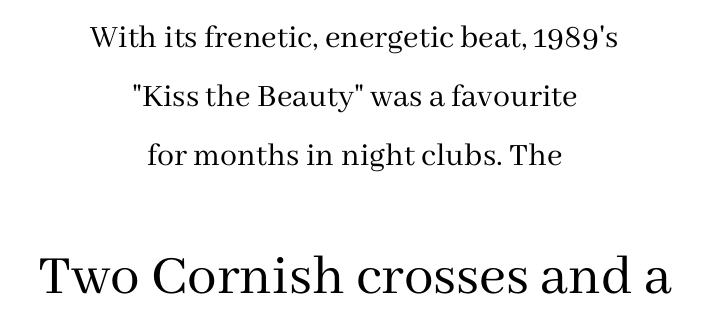
Q: Is the text bold? A: No.
Q: Is the text italic (slanted)? A: No, it is upright.
Q: Is the typeface a serif or a sans-serif typeface? A: Serif.
Q: Is the text underlined? A: No.
Q: How is the paragraph aligned? A: Centered.
Q: Is the spacing between letters normal or unusually wide? A: Normal.
Q: Which block of text is set in a larger size, the first (top) or the second (bottom)? A: The second (bottom) one.
Q: Width (condensed, normal, or wide)? A: Normal.
Q: Stroke contrast? A: Medium.
Q: x-height? A: Medium.
Q: Monospaced? A: No.
